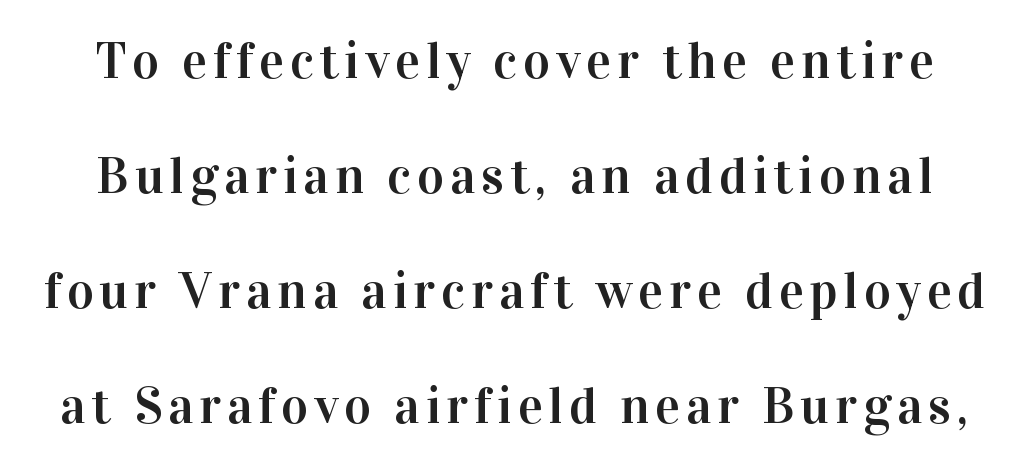
Check where the strokes stop: tiny serifs finish them off. A typesetter would mark this as roman, not italic. Character widths vary here, with narrow letters taking less room than wide ones. Words float on clear page, feet unadorned. You could fit nearly another row in the gap between these rows.
